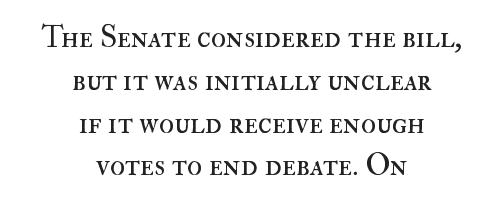
Q: Is the text bold? A: No.
Q: Is the text italic (slanted)? A: No, it is upright.
Q: Is the text underlined? A: No.
Q: How is the paragraph aligned? A: Centered.
Q: Is the spacing between letters normal or unusually wide? A: Normal.
Q: Is the spacing between lines tight, normal or loose? A: Normal.
Q: Width (condensed, normal, or wide)? A: Normal.
Q: Stroke contrast? A: High.
Q: x-height? A: Small.
Q: Monospaced? A: No.
